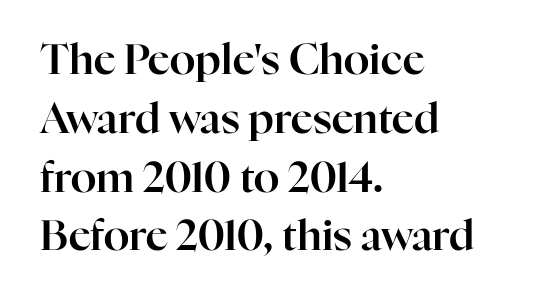
Leading: standard. The paragraph has a hard left edge and a soft right edge. How are the letters spaced? Ordinarily, with no added tracking. Type without underlining. Font category for this specimen: serif. Italic? Not at all — the glyphs are vertical.
